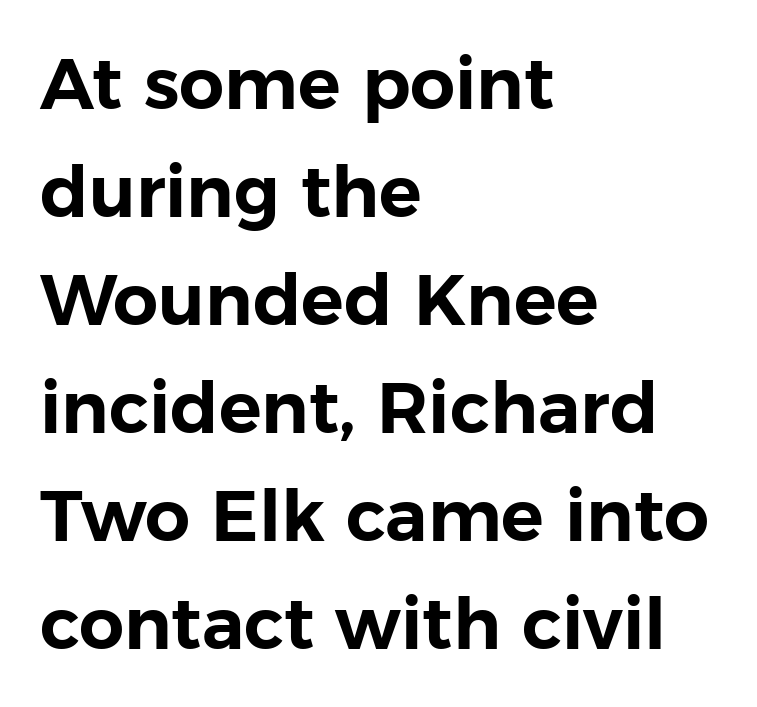
Ascenders rise straight up at ninety degrees. The baseline area is clear. The lines sit at an ordinary, default distance from one another. Proportional: the letters do not fall into vertical columns. Examine the stroke ends and you'll find no serifs. Short and long lines alike share a common starting point at left.
